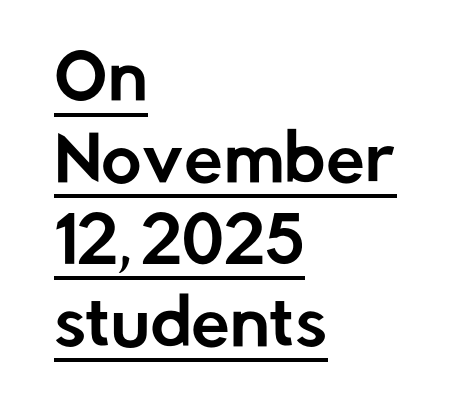
The image shows 62 px sans-serif type, upright; set left-aligned, normal line spacing (1.32x), normal letter spacing, underlined; low stroke contrast and a medium x-height.
